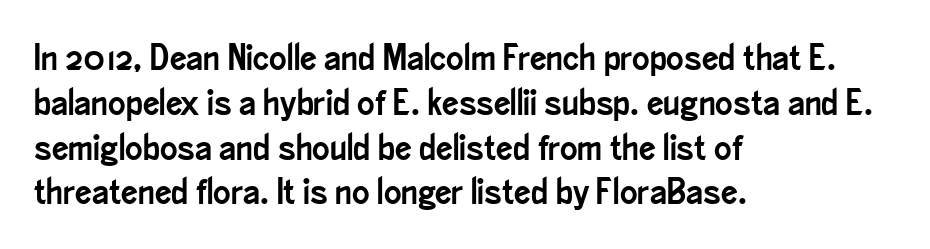
{"serif": "no", "italic": "no", "width": "condensed", "stroke_contrast": "low", "x_height": "small", "monospaced": "no", "underline": "no", "align": "left", "line_spacing_ratio": 1.21, "letter_spacing": "normal", "letter_spacing_em": 0.0, "glyph_px": 37}
